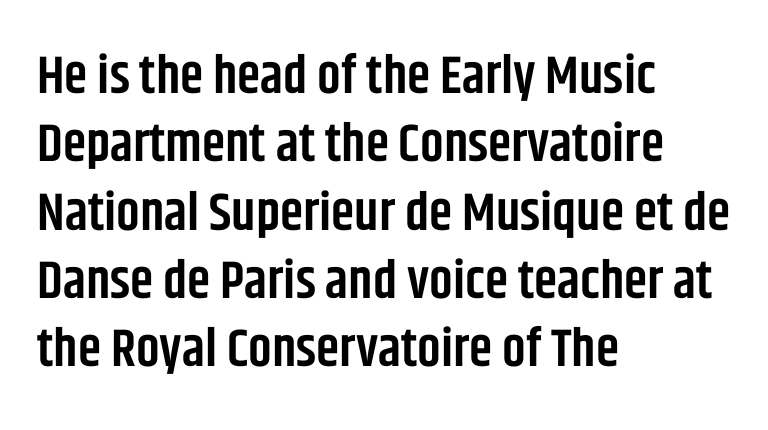
The letterforms sit shoulder to shoulder at normal distance. Style check: upright. Is there much room between lines? A standard amount, neither cramped nor airy. The face used here is a sans, in the tradition of grotesques and geometrics.
